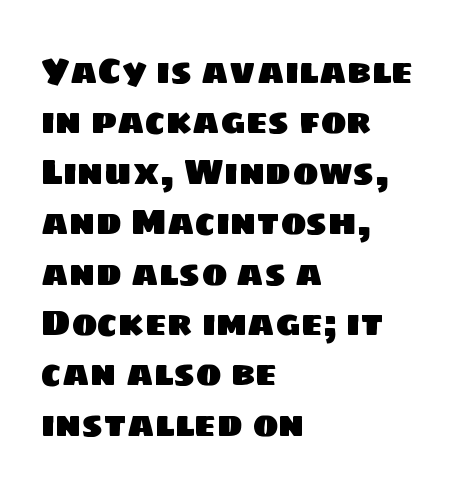
{"serif": "no", "width": "normal", "stroke_contrast": "low", "x_height": "large", "monospaced": "no", "underline": "no", "align": "left", "line_spacing": "normal", "line_spacing_ratio": 1.44, "letter_spacing": "normal", "letter_spacing_em": 0.0, "glyph_px": 35}
